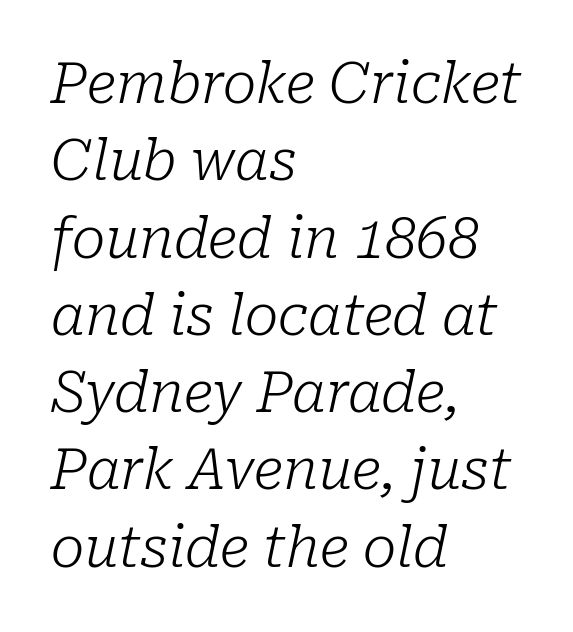
{"serif": "yes", "italic": "yes", "lean": "right", "slant_degrees": 10, "bold": "no", "weight": "light", "width": "normal", "stroke_contrast": "low", "x_height": "medium", "monospaced": "no", "underline": "no", "align": "left", "line_spacing": "normal", "line_spacing_ratio": 1.38, "letter_spacing": "normal", "letter_spacing_em": 0.0, "glyph_px": 56}
